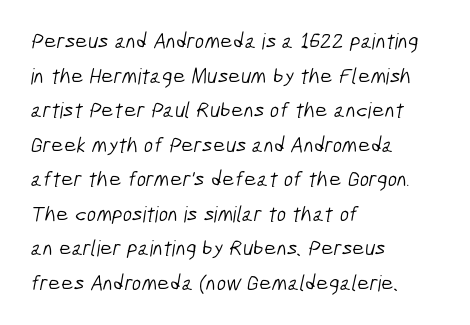
Q: Is the text bold? A: No.
Q: Is the text underlined? A: No.
Q: How is the paragraph aligned? A: Left-aligned.
Q: Is the spacing between letters normal or unusually wide? A: Normal.
Q: Is the spacing between lines tight, normal or loose? A: Normal.
